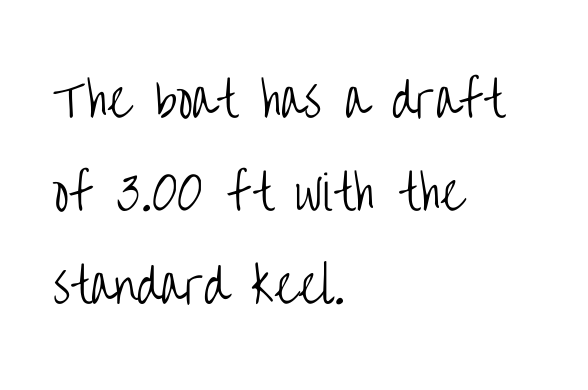
Q: Is the text bold? A: No.
Q: Is the text italic (slanted)? A: No, it is upright.
Q: Is the typeface a serif or a sans-serif typeface? A: Sans-serif.
Q: Is the text underlined? A: No.
Q: How is the paragraph aligned? A: Left-aligned.
Q: Is the spacing between letters normal or unusually wide? A: Normal.
Q: Is the spacing between lines tight, normal or loose? A: Loose.
Q: Width (condensed, normal, or wide)? A: Condensed.
Q: Stroke contrast? A: Low.
Q: x-height? A: Large.
Q: Monospaced? A: No.
